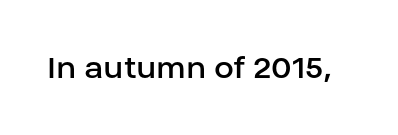
{"serif": "no", "italic": "no", "bold": "no", "weight": "regular", "width": "normal", "stroke_contrast": "low", "x_height": "large", "monospaced": "no", "underline": "no", "letter_spacing": "normal", "letter_spacing_em": 0.0, "glyph_px": 36}
